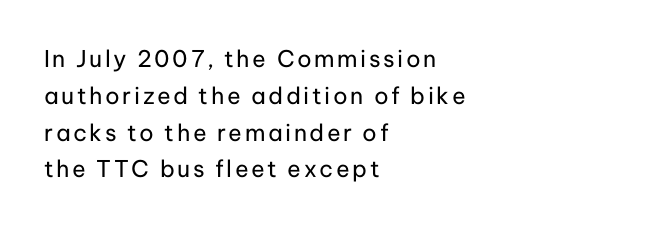
The image shows 23 px text type, upright; set left-aligned, normal line spacing (1.6x), not underlined.
